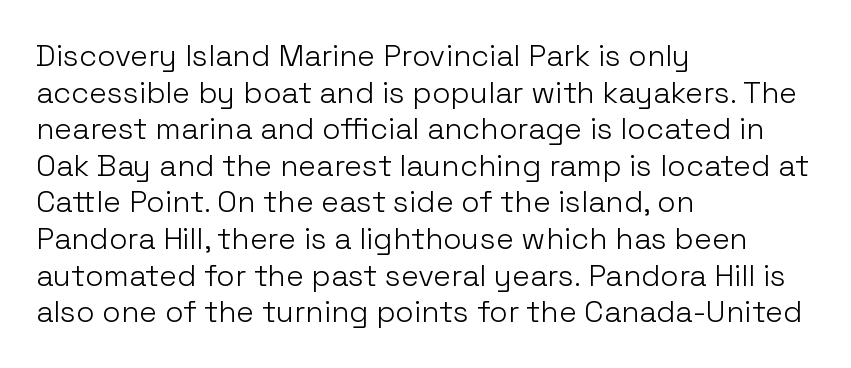
Classification — sans serif. Each letter keeps its own natural width here, so spacing adapts to shape. Check under the words: just untouched page. Observe the ordinary spacing: letters are neighbours, not strangers. This sample uses an upright cut, with every glyph sitting square on the baseline.
